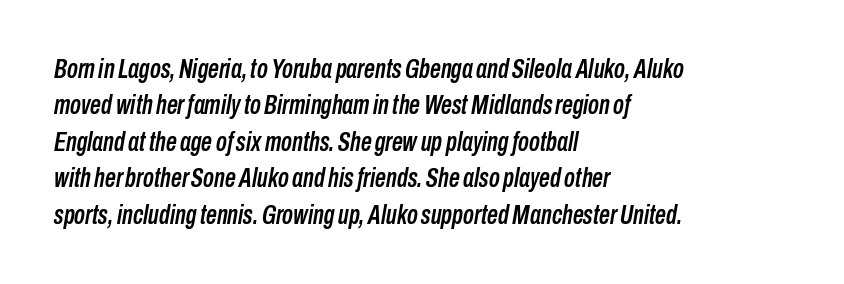
Q: Is the text italic (slanted)? A: Yes, it leans right by about 10 degrees.
Q: Is the text underlined? A: No.
Q: How is the paragraph aligned? A: Left-aligned.
Q: Is the spacing between letters normal or unusually wide? A: Normal.
Q: Is the spacing between lines tight, normal or loose? A: Normal.
